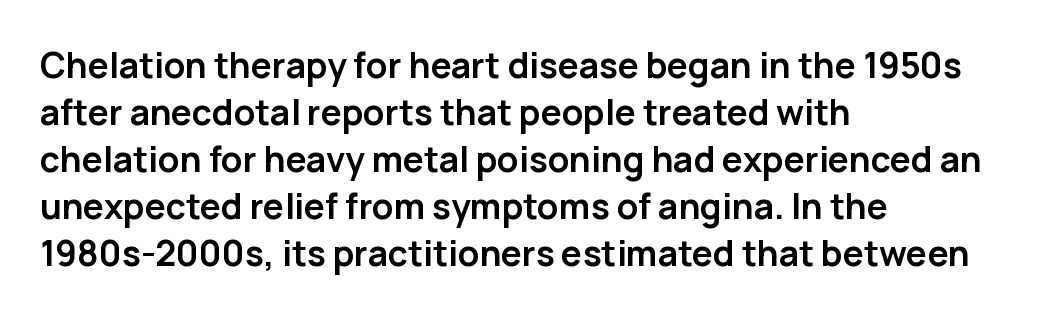
Does the weight exceed regular? Yes, all the way to bold. Each word holds together tightly as a unit, with standard inter-letter gaps. Style check: upright. What's the leading like? Ordinary, nothing unusual. The passage shown is typed in a proportional face where columns would drift. Are there feet on the stems? There aren't — it's a sans.
